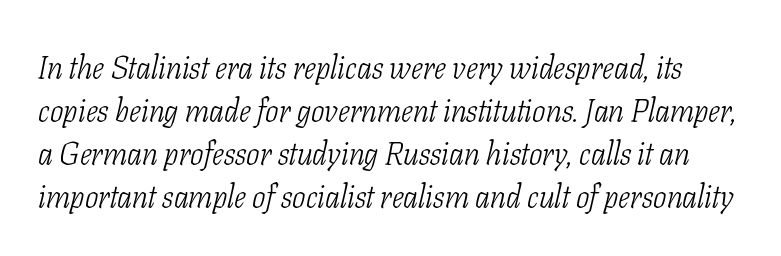
The image shows 32 px light, condensed serif type, italic (leaning right); set normal line spacing (1.34x), normal letter spacing, not underlined; low stroke contrast and a medium x-height.
